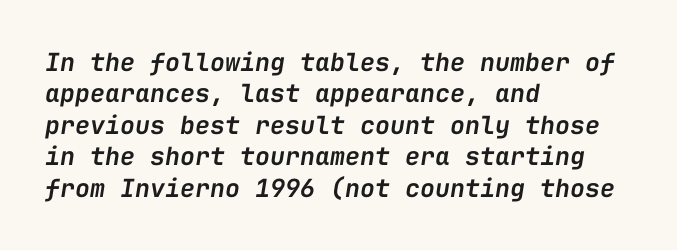
The image shows 25 px text type, italic (leaning right); set left-aligned, normal line spacing (1.26x), normal letter spacing, not underlined.
